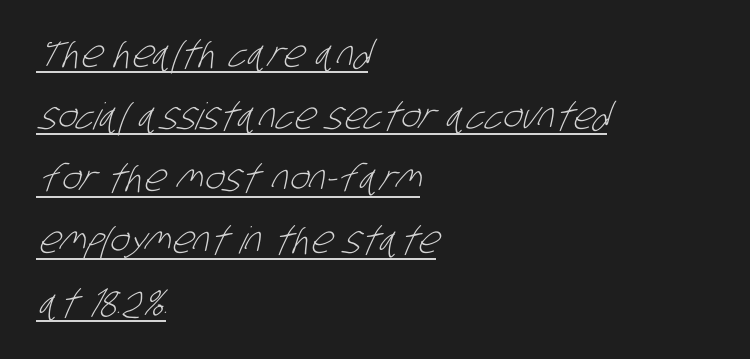
{"serif": "no", "bold": "no", "weight": "light", "width": "condensed", "stroke_contrast": "low", "x_height": "large", "monospaced": "no", "underline": "yes", "align": "left", "line_spacing": "normal", "line_spacing_ratio": 1.68, "letter_spacing": "normal", "letter_spacing_em": 0.0, "glyph_px": 37}
